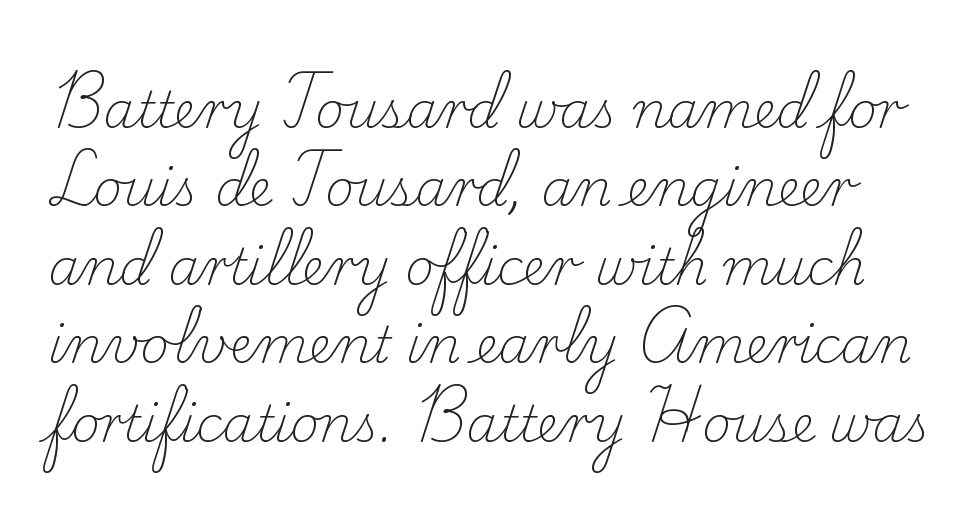
{"serif": "yes", "bold": "no", "weight": "light", "width": "normal", "stroke_contrast": "low", "x_height": "small", "monospaced": "no", "underline": "no", "line_spacing": "normal", "line_spacing_ratio": 1.57, "letter_spacing": "normal", "letter_spacing_em": 0.0, "glyph_px": 50}
